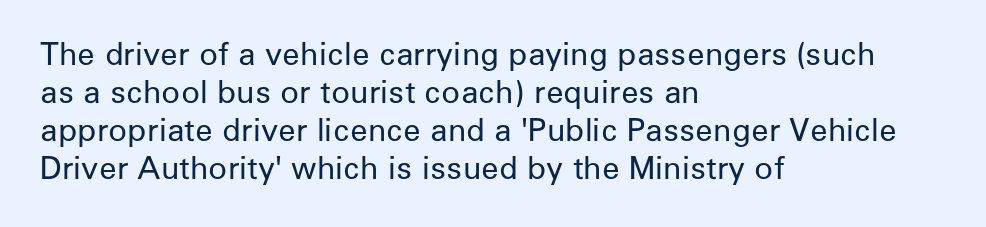
The image shows 31 px regular-weight sans-serif type, upright; set left-aligned, line spacing 1.23x, normal letter spacing, not underlined; low stroke contrast and a medium x-height.
